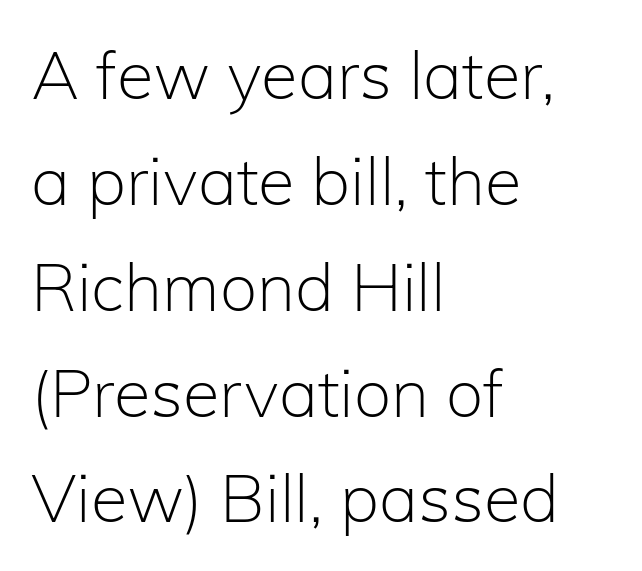
The image shows 67 px light sans-serif type, upright; set left-aligned, normal line spacing (1.58x), normal letter spacing, not underlined; low stroke contrast and a medium x-height.
